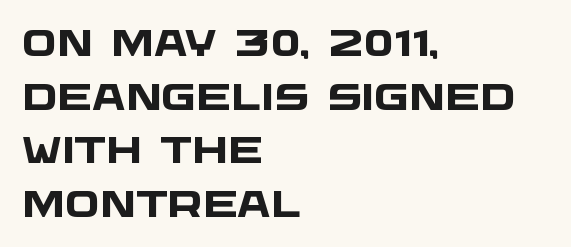
Q: Is the text bold? A: Yes.
Q: Is the typeface a serif or a sans-serif typeface? A: Sans-serif.
Q: Is the text underlined? A: No.
Q: How is the paragraph aligned? A: Left-aligned.
Q: Is the spacing between letters normal or unusually wide? A: Normal.
Q: Is the spacing between lines tight, normal or loose? A: Normal.
Q: Width (condensed, normal, or wide)? A: Wide.
Q: Stroke contrast? A: Low.
Q: x-height? A: Large.
Q: Monospaced? A: No.
